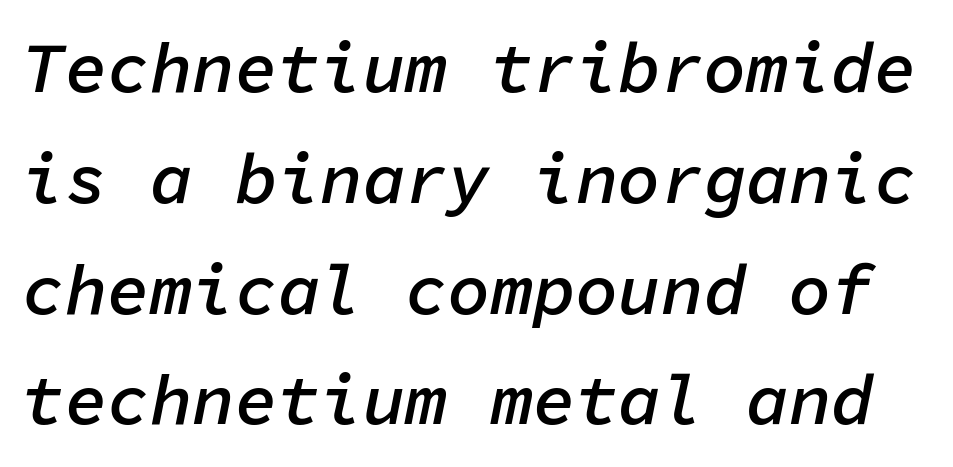
{"italic": "yes", "lean": "right", "slant_degrees": 11, "bold": "semi", "weight": "semibold", "width": "normal", "stroke_contrast": "low", "x_height": "medium", "monospaced": "yes", "underline": "no", "line_spacing": "normal", "line_spacing_ratio": 1.56, "letter_spacing": "normal", "letter_spacing_em": 0.0, "glyph_px": 71}
